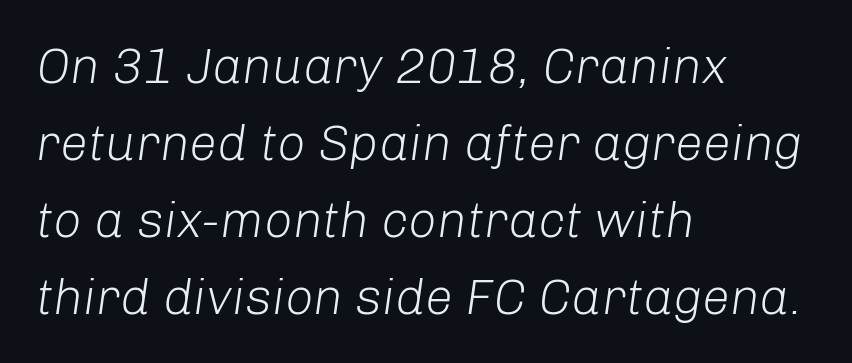
The foot of each line stays bare and open. Vertically, the passage feels balanced, rows spaced as you'd expect. Proportional: the letters do not fall into vertical columns. Style check: oblique. Ink coverage per letter is moderate at most.
